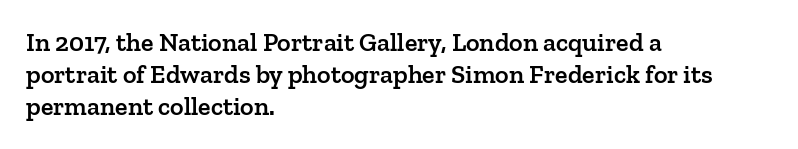
Q: Is the text bold? A: Semi-bold.
Q: Is the text italic (slanted)? A: No, it is upright.
Q: Is the text underlined? A: No.
Q: How is the paragraph aligned? A: Left-aligned.
Q: Is the spacing between letters normal or unusually wide? A: Normal.
